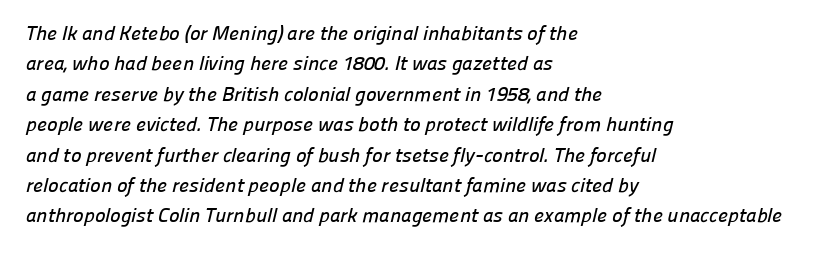
The image shows 20 px text type; set left-aligned, normal line spacing (1.52x), normal letter spacing, not underlined.
